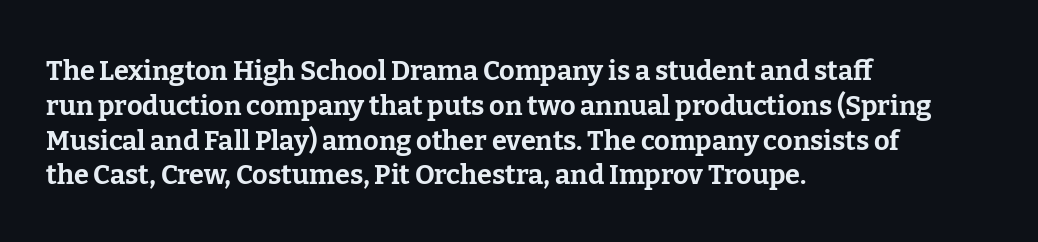
The words here are not underlined. Style check: upright. Typesetter's note: full bold, strokes at maximum text heaviness. Left-aligned paragraph, ragged on the right. One glance says typical: line gaps are just what's usual. Look at the tracking — it's just the regular setting, nothing added.
